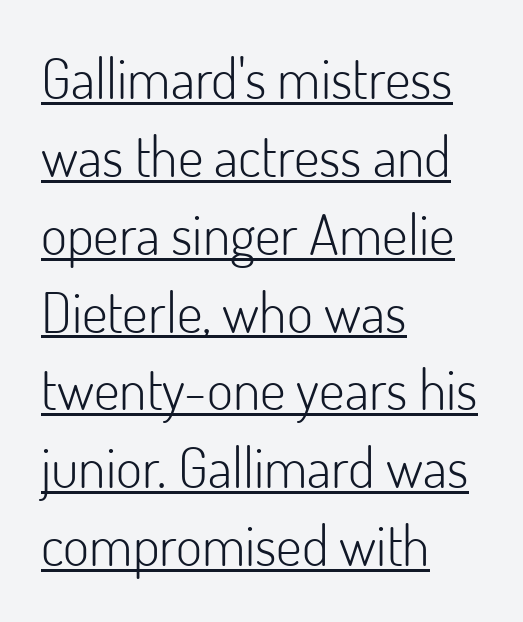
Q: Is the text bold? A: No.
Q: Is the text italic (slanted)? A: No, it is upright.
Q: Is the typeface a serif or a sans-serif typeface? A: Sans-serif.
Q: Is the text underlined? A: Yes.
Q: How is the paragraph aligned? A: Left-aligned.
Q: Is the spacing between letters normal or unusually wide? A: Normal.
Q: Is the spacing between lines tight, normal or loose? A: Normal.
Q: Width (condensed, normal, or wide)? A: Normal.
Q: Stroke contrast? A: Low.
Q: x-height? A: Small.
Q: Monospaced? A: No.
